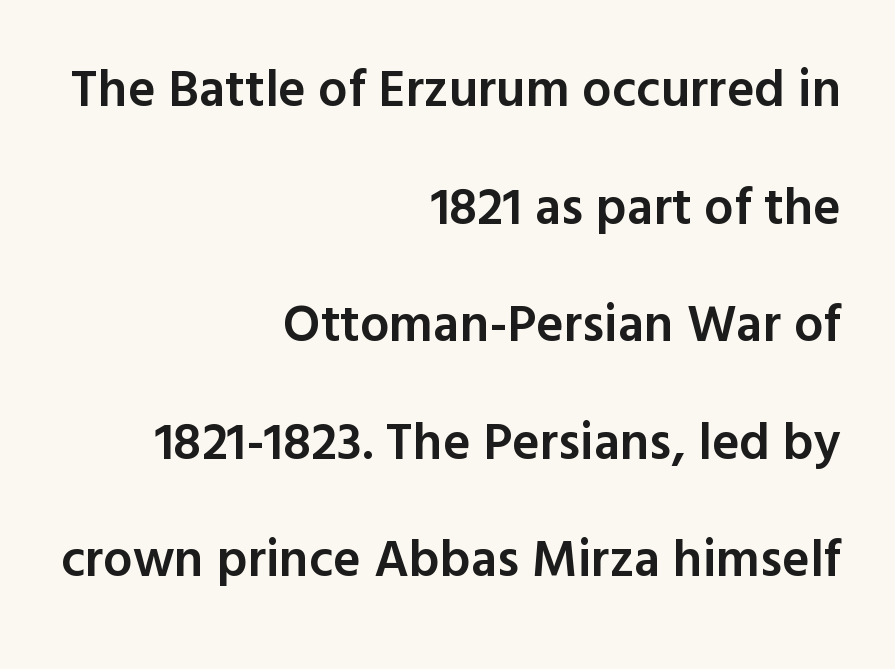
{"serif": "no", "italic": "no", "bold": "semi", "weight": "semibold", "width": "normal", "x_height": "medium", "monospaced": "no", "underline": "no", "align": "right", "line_spacing": "loose", "line_spacing_ratio": 2.26, "letter_spacing": "normal", "letter_spacing_em": 0.0, "glyph_px": 52}
